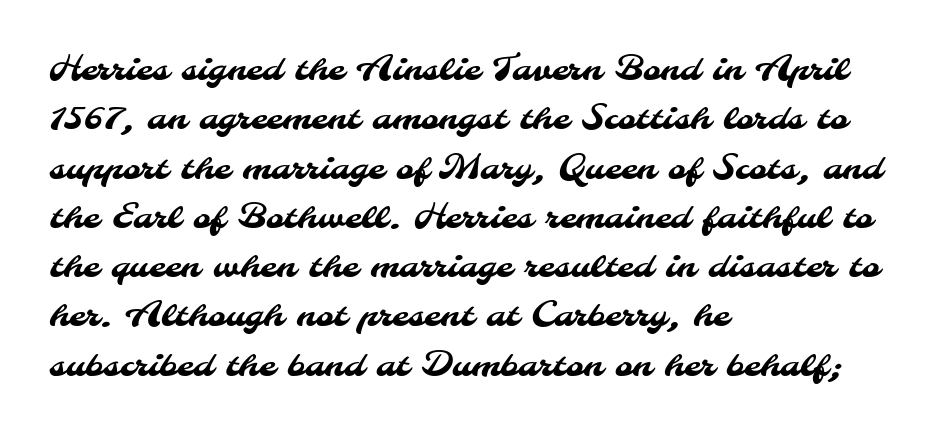
Grotesque or geometric, the face here clearly has no serifs. The lines sit at an ordinary, default distance from one another. The setting favours the left margin, as ordinary paragraphs usually do. Nobody drew a line under any word here. Think of a printed novel: that variable character pitch is what you see here. Words appear dense and cohesive because spacing is normal.
